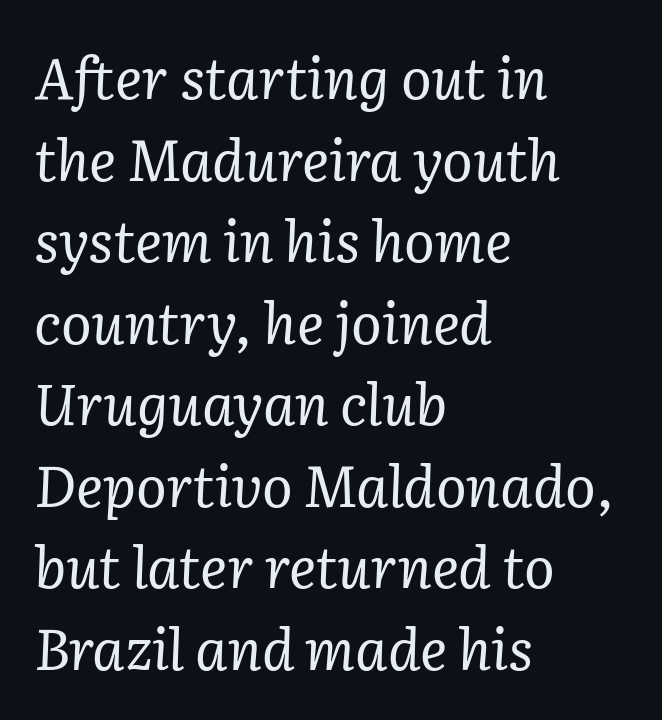
Q: Is the text bold? A: No.
Q: Is the text italic (slanted)? A: Yes, it leans right by about 2 degrees.
Q: Is the typeface a serif or a sans-serif typeface? A: Serif.
Q: Is the text underlined? A: No.
Q: How is the paragraph aligned? A: Left-aligned.
Q: Is the spacing between letters normal or unusually wide? A: Normal.
Q: Is the spacing between lines tight, normal or loose? A: Normal.
Q: Width (condensed, normal, or wide)? A: Normal.
Q: Stroke contrast? A: Low.
Q: x-height? A: Medium.
Q: Monospaced? A: No.
